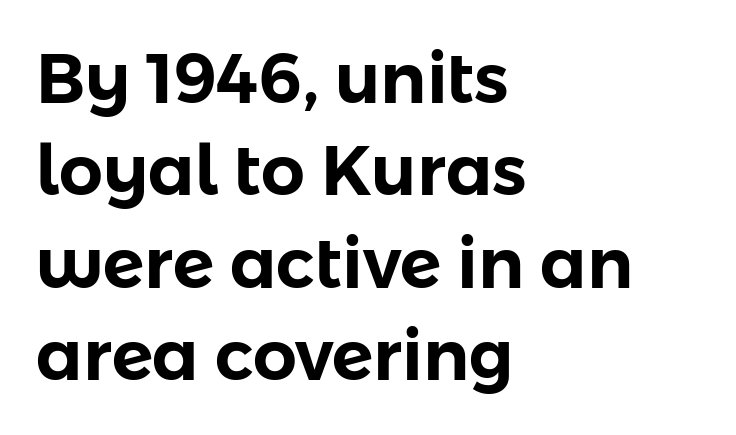
The image shows 69 px sans-serif type, upright; set left-aligned, normal line spacing (1.34x), normal letter spacing, not underlined; low stroke contrast and a medium x-height.
